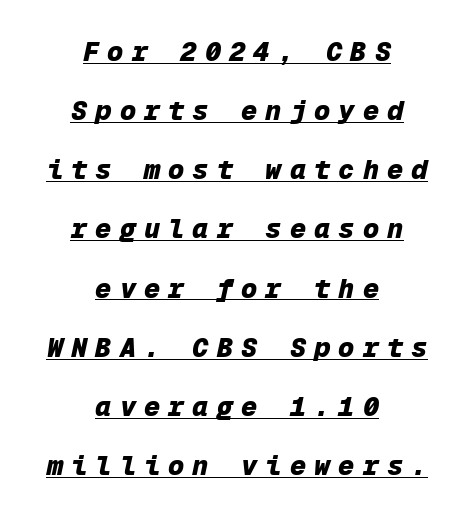
{"italic": "yes", "lean": "right", "slant_degrees": 12, "bold": "yes", "underline": "yes", "align": "center", "line_spacing": "loose", "line_spacing_ratio": 2.19, "letter_spacing": "wide", "letter_spacing_em": 0.3, "glyph_px": 27}
